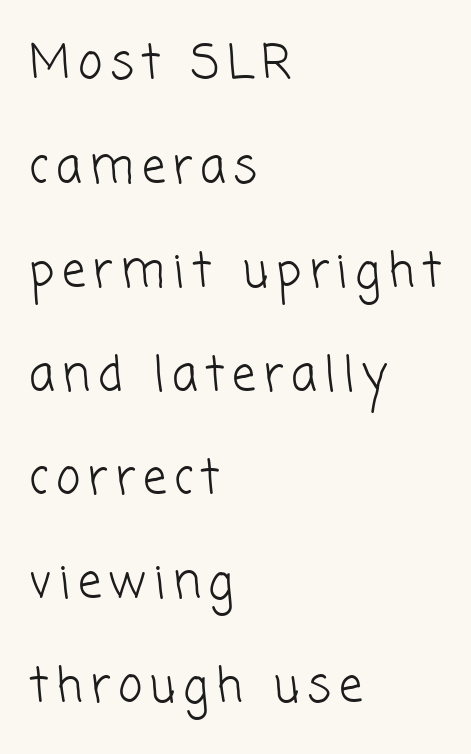
{"serif": "no", "bold": "no", "weight": "light", "width": "normal", "stroke_contrast": "low", "x_height": "medium", "monospaced": "no", "underline": "no", "align": "left", "line_spacing": "loose", "line_spacing_ratio": 2.21, "glyph_px": 47}
